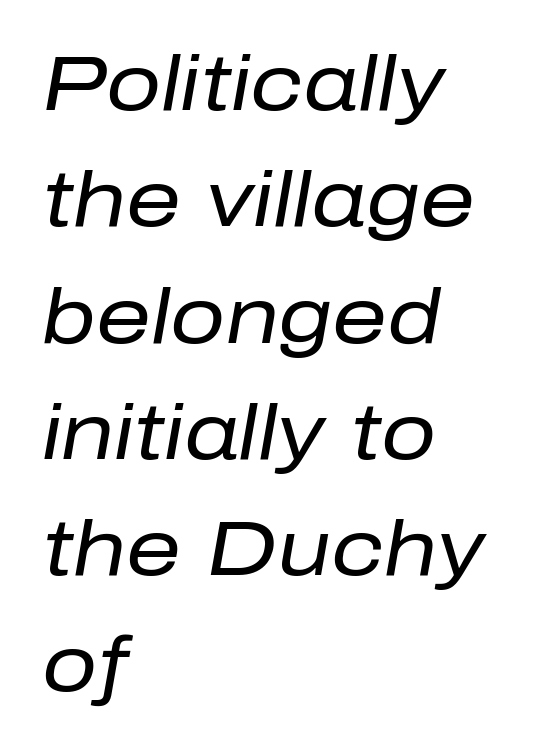
The foot of each line stays bare and open. The ragged edge is on the right, which tells us the setting is flush left. The passage shown stacks its lines at a standard gap. You could not count columns in this text — the font is proportionally spaced. The font's italic variant was chosen for this text. No heavy texture on the line: the type isn't bold.
